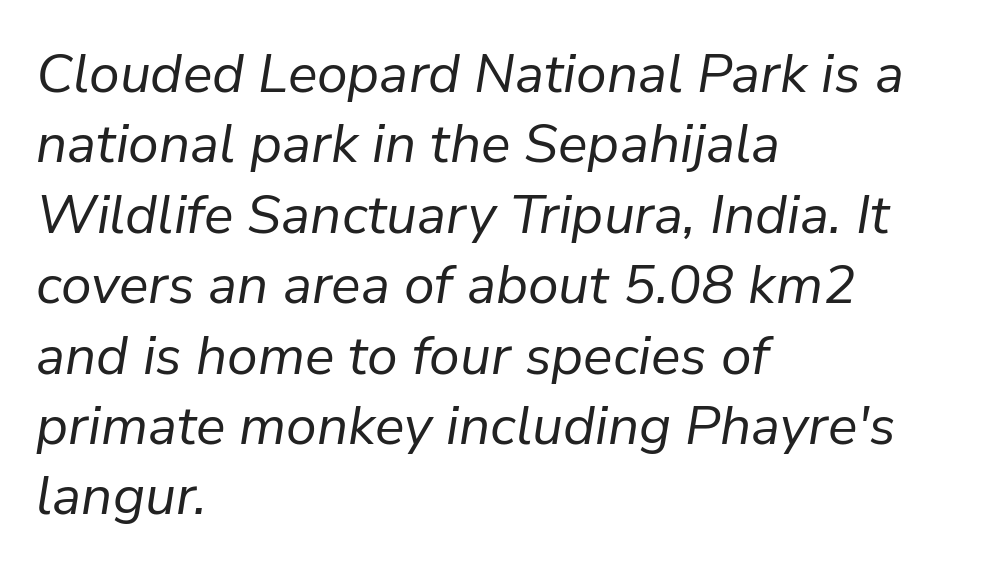
A typesetter would mark this as italic. Reading down the column, the eye jumps a familiar distance to each next line. Spacing verdict: proportional, widths tailored to each character. This is not heavy type; no bold has been used.
